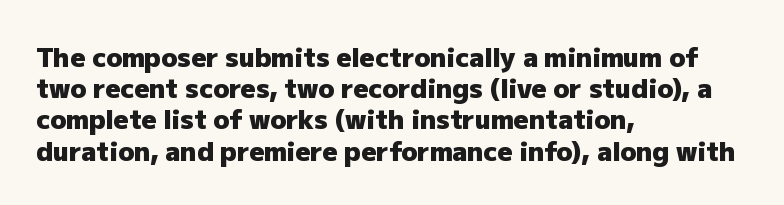
The image shows 26 px bold type, upright; set left-aligned, line spacing 1.2x, normal letter spacing, not underlined.
